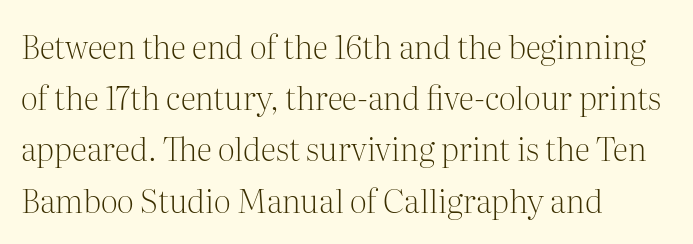
{"serif": "yes", "italic": "no", "bold": "no", "weight": "light", "width": "normal", "stroke_contrast": "medium", "x_height": "medium", "monospaced": "no", "underline": "no", "align": "left", "line_spacing": "normal", "line_spacing_ratio": 1.6, "letter_spacing": "normal", "letter_spacing_em": 0.0, "glyph_px": 32}
